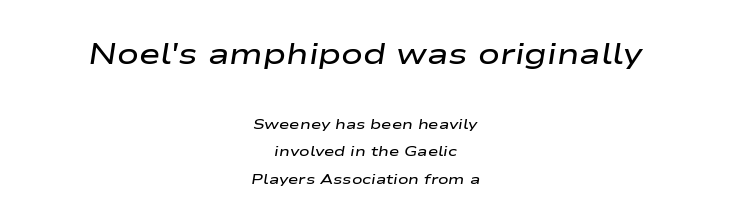
The image shows 29 px semibold, wide type, italic (leaning right); set centered, loose line spacing (1.96x), normal letter spacing, not underlined; the first (top) block is 2.07x larger; low stroke contrast and a medium x-height.
